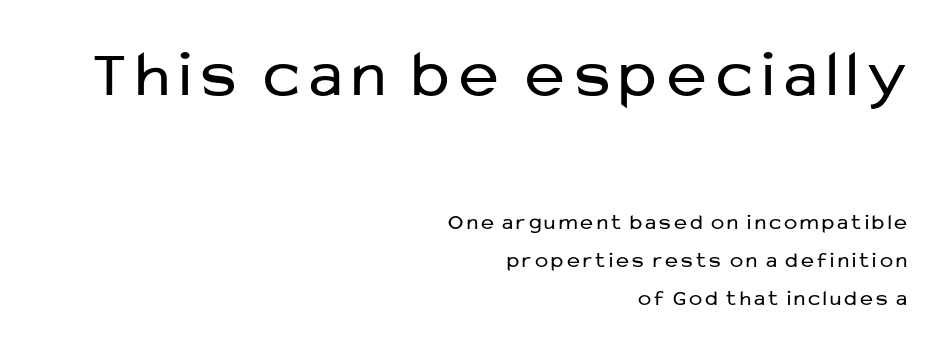
{"serif": "no", "italic": "no", "bold": "no", "weight": "regular", "width": "normal", "stroke_contrast": "low", "x_height": "medium", "monospaced": "no", "underline": "no", "align": "right", "line_spacing_ratio": 1.73, "larger_block": "first", "size_ratio": 3.05, "glyph_px": 67}
